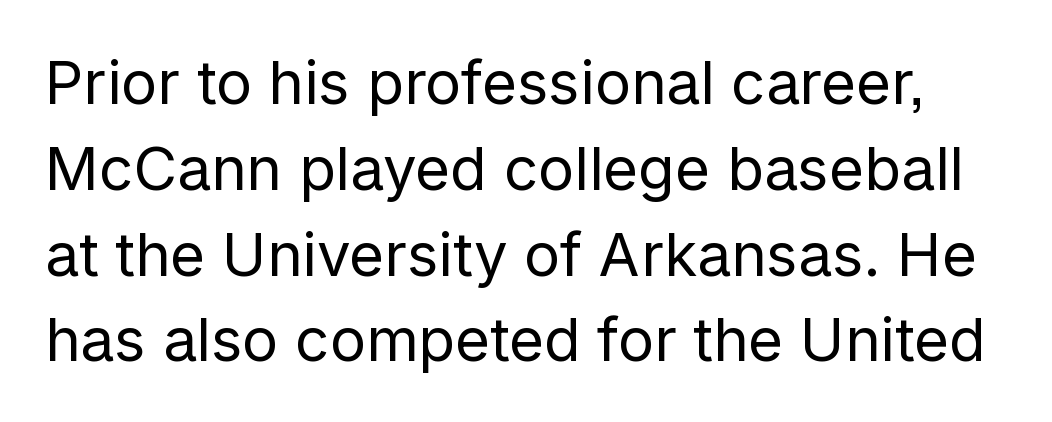
{"serif": "no", "italic": "no", "bold": "no", "weight": "regular", "width": "normal", "stroke_contrast": "low", "x_height": "medium", "monospaced": "no", "underline": "no", "line_spacing": "normal", "line_spacing_ratio": 1.43, "letter_spacing": "normal", "letter_spacing_em": 0.0, "glyph_px": 60}
